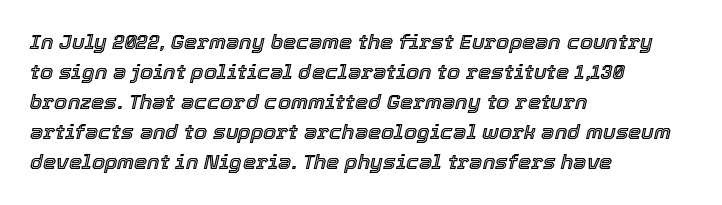
Regular leading. The rendering anchors every line to the left-hand side. Rule under the text: the space is simply empty. Designer's note — italics engaged.
